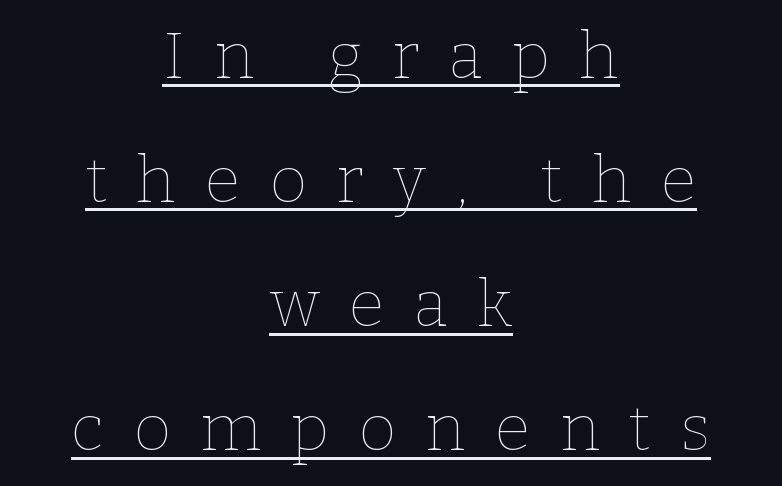
{"italic": "no", "bold": "no", "weight": "thin", "width": "normal", "stroke_contrast": "low", "x_height": "medium", "monospaced": "no", "underline": "yes", "align": "center", "line_spacing": "loose", "line_spacing_ratio": 1.91, "letter_spacing": "wide", "letter_spacing_em": 0.45, "glyph_px": 65}
